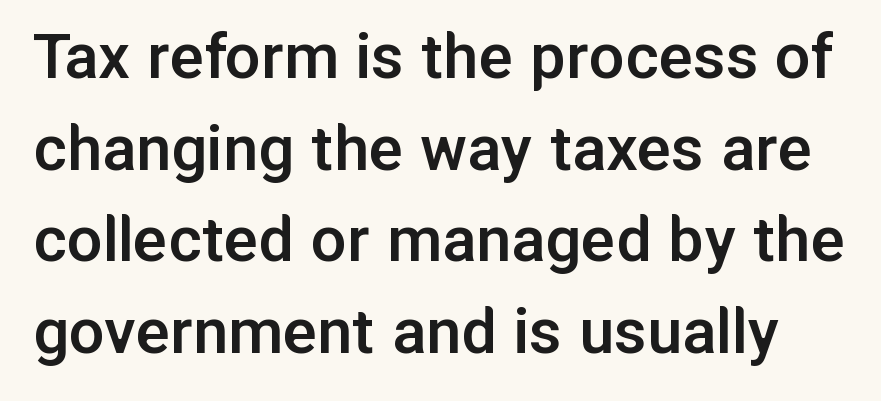
{"serif": "no", "italic": "no", "bold": "semi", "weight": "semibold", "width": "normal", "stroke_contrast": "low", "x_height": "medium", "monospaced": "no", "underline": "no", "line_spacing": "normal", "line_spacing_ratio": 1.29, "letter_spacing": "normal", "letter_spacing_em": 0.0, "glyph_px": 71}
